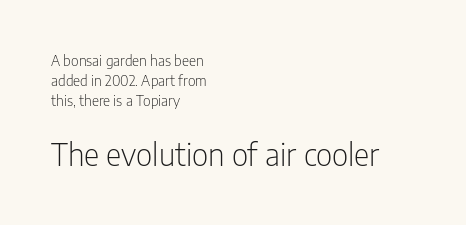
The image shows 30 px light, condensed sans-serif type, upright; set left-aligned, normal line spacing (1.44x), normal letter spacing, not underlined; the second (bottom) block is 2.14x larger; low stroke contrast and a medium x-height.
